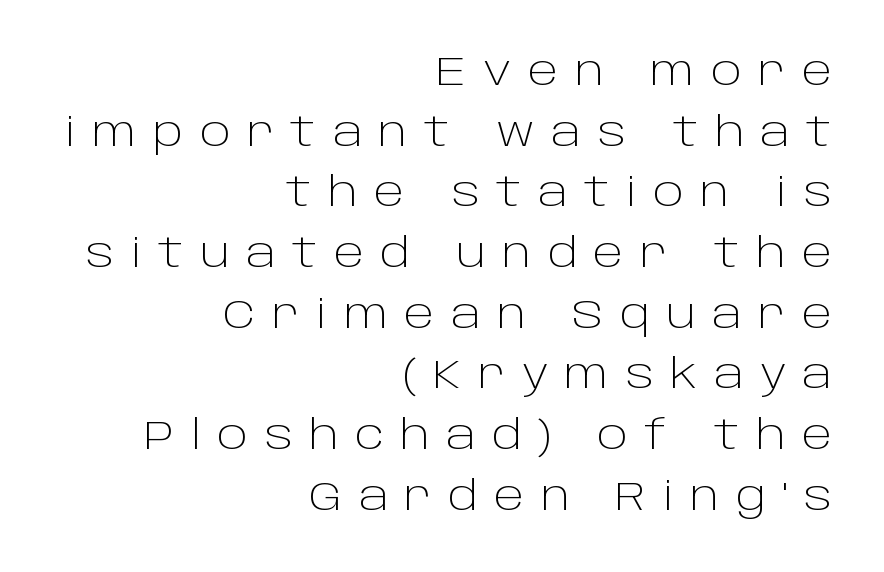
The image shows 41 px light sans-serif type, upright; set right-aligned, normal line spacing (1.48x), unusually wide letter spacing (+0.4 em), not underlined; low stroke contrast and a large x-height.
